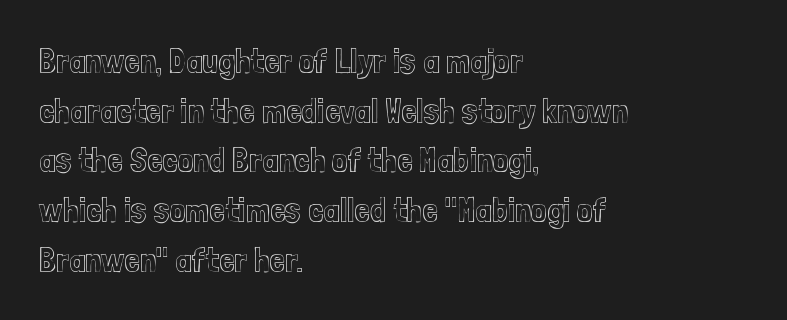
Q: Is the text italic (slanted)? A: No, it is upright.
Q: Is the text underlined? A: No.
Q: How is the paragraph aligned? A: Left-aligned.
Q: Is the spacing between letters normal or unusually wide? A: Normal.
Q: Is the spacing between lines tight, normal or loose? A: Normal.
Q: Width (condensed, normal, or wide)? A: Condensed.
Q: x-height? A: Medium.
Q: Monospaced? A: No.
